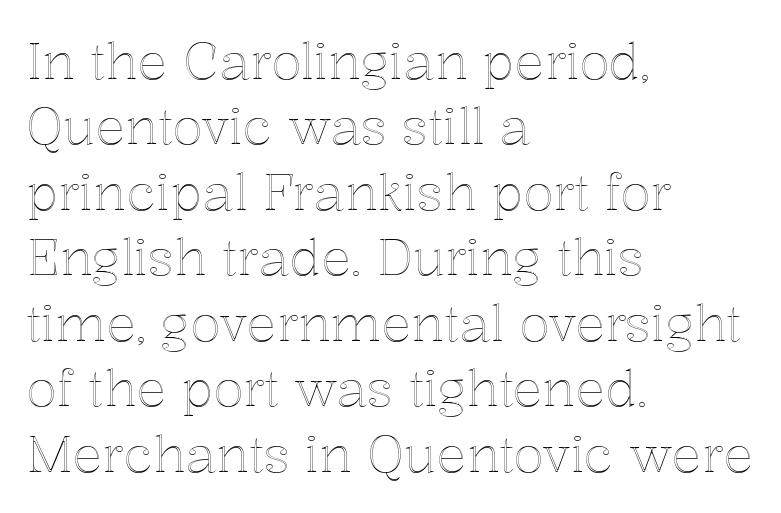
{"italic": "no", "width": "normal", "x_height": "medium", "monospaced": "no", "underline": "no", "align": "left", "line_spacing": "normal", "line_spacing_ratio": 1.31, "letter_spacing": "normal", "letter_spacing_em": 0.0, "glyph_px": 50}
